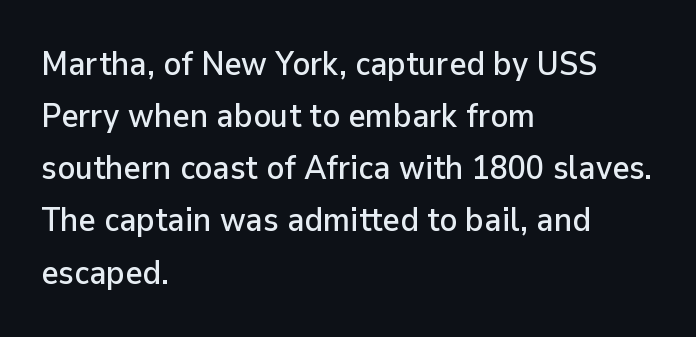
{"serif": "no", "italic": "no", "width": "normal", "stroke_contrast": "low", "x_height": "medium", "monospaced": "no", "underline": "no", "align": "left", "line_spacing": "normal", "line_spacing_ratio": 1.58, "letter_spacing": "normal", "letter_spacing_em": 0.0, "glyph_px": 33}
